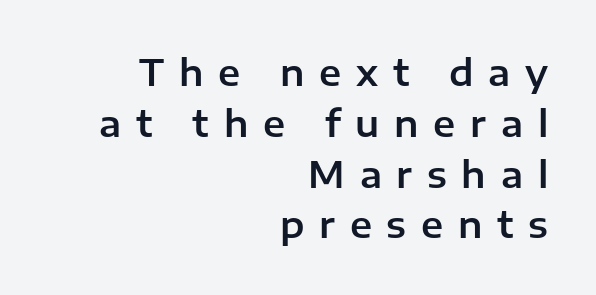
Q: Is the text italic (slanted)? A: No, it is upright.
Q: Is the typeface a serif or a sans-serif typeface? A: Sans-serif.
Q: Is the text underlined? A: No.
Q: How is the paragraph aligned? A: Right-aligned.
Q: Is the spacing between letters normal or unusually wide? A: Unusually wide.
Q: Is the spacing between lines tight, normal or loose? A: Normal.
Q: Width (condensed, normal, or wide)? A: Normal.
Q: Stroke contrast? A: Low.
Q: x-height? A: Medium.
Q: Monospaced? A: No.
